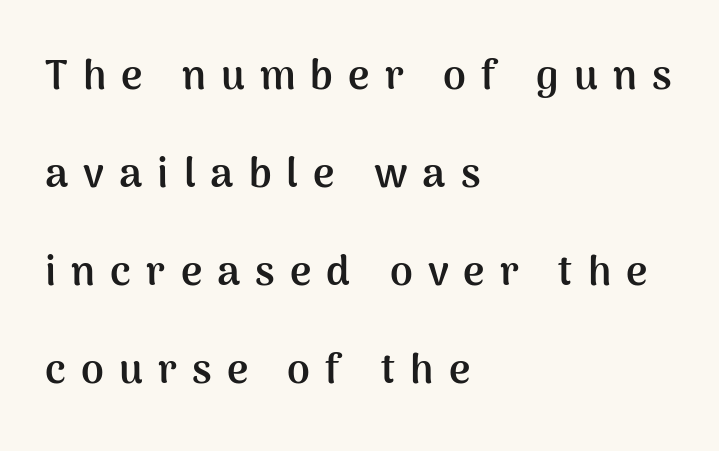
{"serif": "no", "italic": "no", "bold": "yes", "weight": "semibold", "width": "normal", "stroke_contrast": "medium", "x_height": "medium", "monospaced": "no", "underline": "no", "align": "left", "line_spacing": "loose", "line_spacing_ratio": 2.39, "letter_spacing": "wide", "letter_spacing_em": 0.37, "glyph_px": 41}
